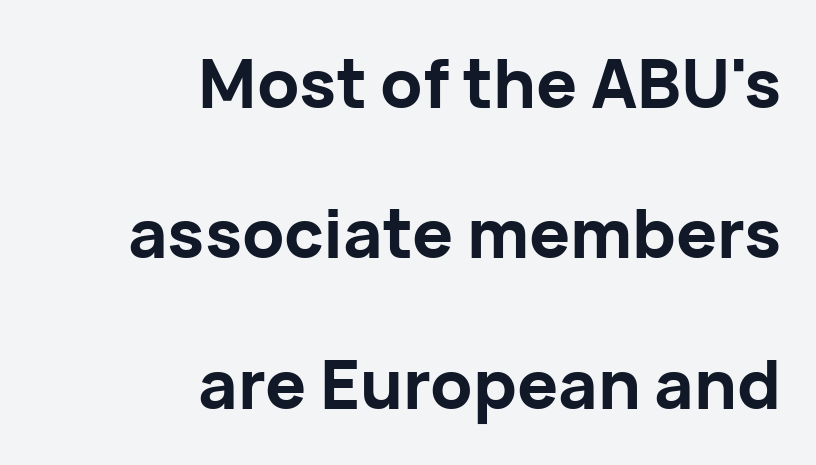
The image shows 68 px bold sans-serif type, upright; set right-aligned, loose line spacing (2.21x), normal letter spacing, not underlined; low stroke contrast and a medium x-height.
